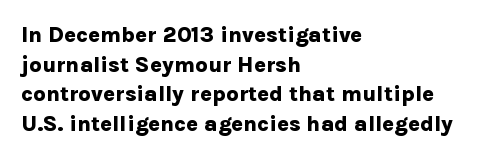
The image shows 22 px bold type, upright; set left-aligned, normal line spacing (1.35x), normal letter spacing, not underlined.
